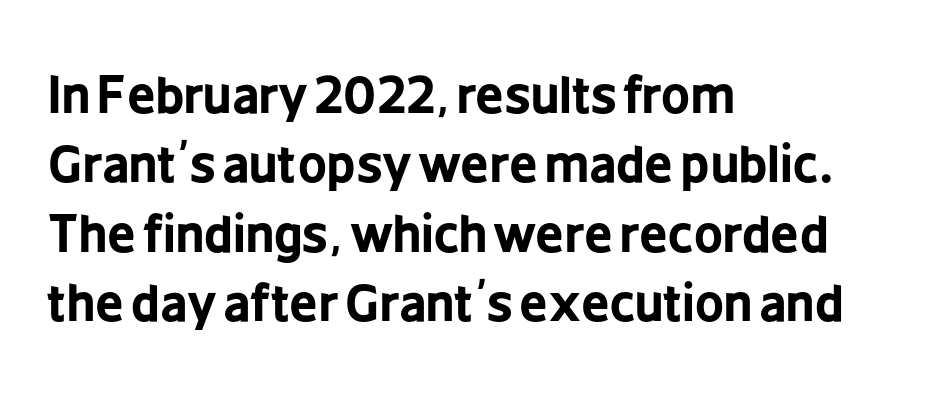
Stroke thickness is high; the sample reads as a true bold. Vertical strokes here are truly vertical. The rendering uses natural spacing where letterforms have individual widths. Between one letter and the next there's only the usual sliver of space. A bare baseline throughout the passage.
